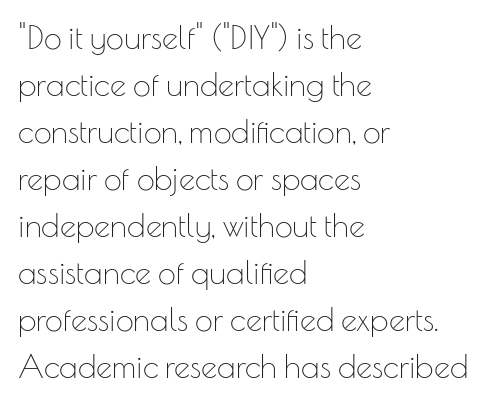
Posture: vertical. This rendering employs a face without finishing strokes, i.e., a sans-serif. The rendering uses a moderate line-height, typical for paragraphs. You could call the tracking neutral — neither tight nor loose.
